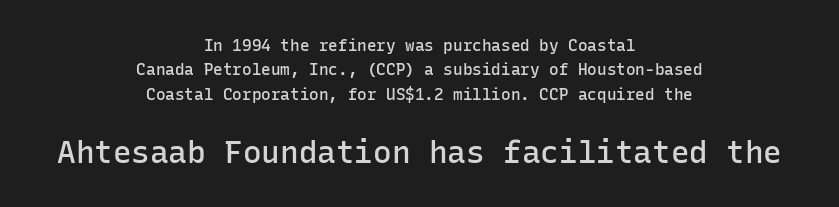
The image shows 31 px semibold sans-serif type, upright, monospaced; set centered, normal line spacing (1.53x), normal letter spacing, not underlined; the second (bottom) block is 1.94x larger; low stroke contrast and a medium x-height.
